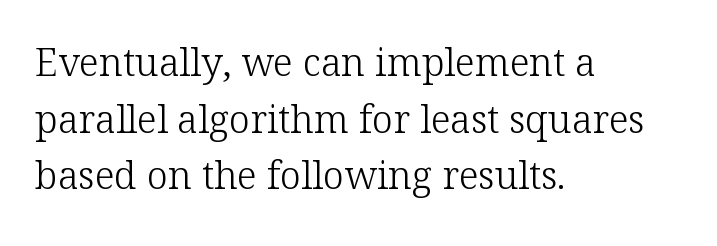
The image shows 38 px light serif type, upright; set left-aligned, normal line spacing (1.49x), normal letter spacing, not underlined; low stroke contrast and a medium x-height.
